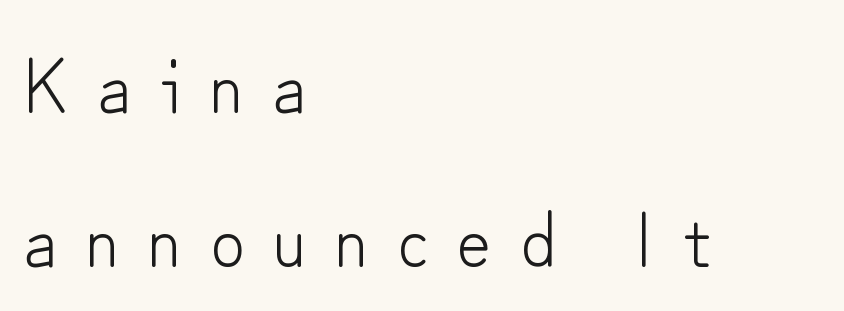
Q: Is the text bold? A: No.
Q: Is the text italic (slanted)? A: No, it is upright.
Q: Is the typeface a serif or a sans-serif typeface? A: Sans-serif.
Q: Is the text underlined? A: No.
Q: How is the paragraph aligned? A: Left-aligned.
Q: Is the spacing between letters normal or unusually wide? A: Unusually wide.
Q: Is the spacing between lines tight, normal or loose? A: Loose.
Q: Width (condensed, normal, or wide)? A: Normal.
Q: Stroke contrast? A: Low.
Q: x-height? A: Small.
Q: Monospaced? A: No.
